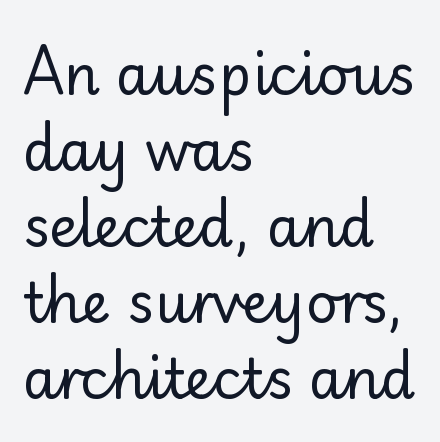
Q: Is the text bold? A: No.
Q: Is the text italic (slanted)? A: No, it is upright.
Q: Is the typeface a serif or a sans-serif typeface? A: Sans-serif.
Q: Is the text underlined? A: No.
Q: How is the paragraph aligned? A: Left-aligned.
Q: Is the spacing between letters normal or unusually wide? A: Normal.
Q: Is the spacing between lines tight, normal or loose? A: Normal.
Q: Width (condensed, normal, or wide)? A: Normal.
Q: Stroke contrast? A: Low.
Q: x-height? A: Small.
Q: Monospaced? A: No.
